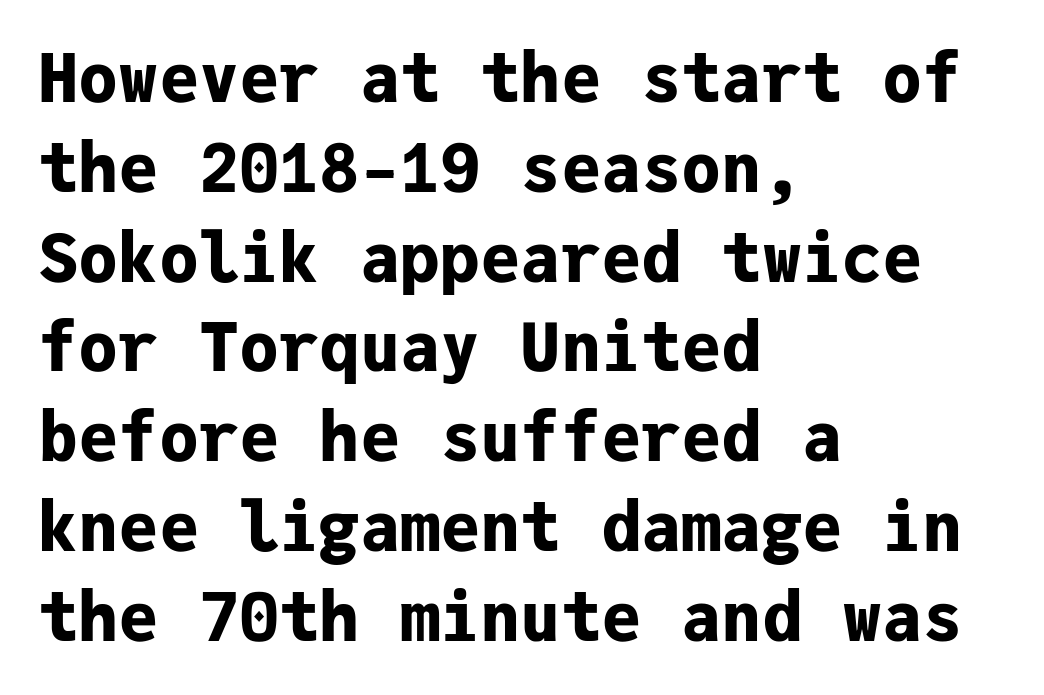
{"serif": "no", "italic": "no", "bold": "yes", "weight": "bold", "width": "normal", "stroke_contrast": "low", "x_height": "medium", "monospaced": "yes", "underline": "no", "align": "left", "line_spacing": "normal", "line_spacing_ratio": 1.34, "letter_spacing": "normal", "letter_spacing_em": 0.0, "glyph_px": 67}
